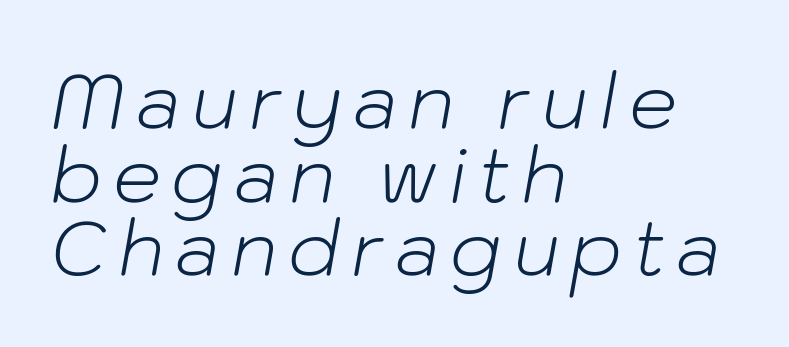
Q: Is the text bold? A: No.
Q: Is the text italic (slanted)? A: Yes, it leans right by about 10 degrees.
Q: Is the text underlined? A: No.
Q: How is the paragraph aligned? A: Left-aligned.
Q: Is the spacing between lines tight, normal or loose? A: Tight.
Q: Width (condensed, normal, or wide)? A: Normal.
Q: Stroke contrast? A: Low.
Q: x-height? A: Medium.
Q: Monospaced? A: No.
